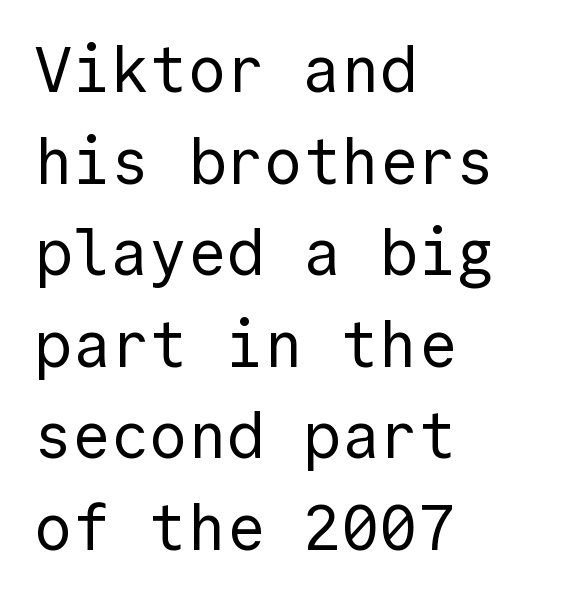
Counters stay open thanks to moderate or lighter strokes. These lines keep a tight, regular rhythm from letter to letter. Visually the block forms a straight wall on the left and a jagged coastline on the right. Does the leading feel generous? No, just average. I'd call this a sans setting — the letters go barefoot.
